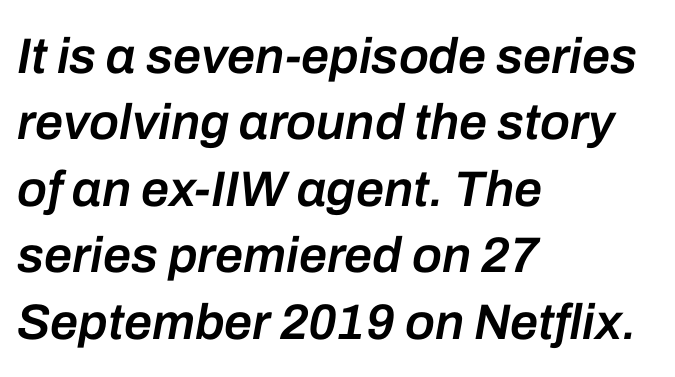
The image shows 50 px semibold type, italic (leaning right); set left-aligned, normal line spacing (1.33x), normal letter spacing, not underlined; low stroke contrast and a medium x-height.
